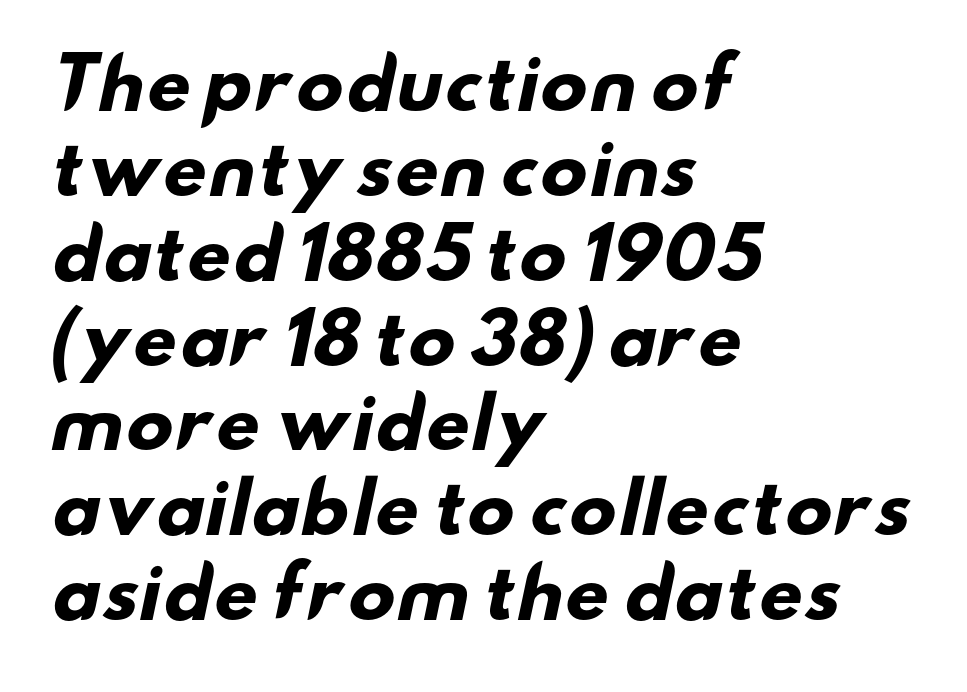
Q: Is the text bold? A: Yes.
Q: Is the typeface a serif or a sans-serif typeface? A: Sans-serif.
Q: Is the text underlined? A: No.
Q: How is the paragraph aligned? A: Left-aligned.
Q: Is the spacing between letters normal or unusually wide? A: Normal.
Q: Width (condensed, normal, or wide)? A: Wide.
Q: Stroke contrast? A: Low.
Q: x-height? A: Small.
Q: Monospaced? A: No.
